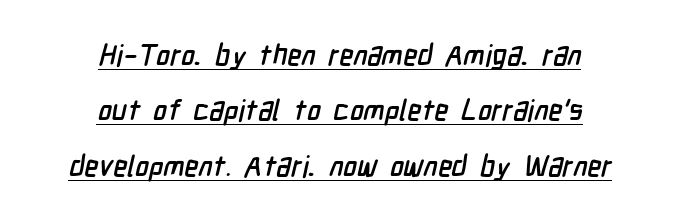
Q: Is the typeface a serif or a sans-serif typeface? A: Sans-serif.
Q: Is the text underlined? A: Yes.
Q: How is the paragraph aligned? A: Centered.
Q: Is the spacing between letters normal or unusually wide? A: Normal.
Q: Is the spacing between lines tight, normal or loose? A: Loose.
Q: Width (condensed, normal, or wide)? A: Condensed.
Q: Stroke contrast? A: Low.
Q: x-height? A: Medium.
Q: Monospaced? A: No.
